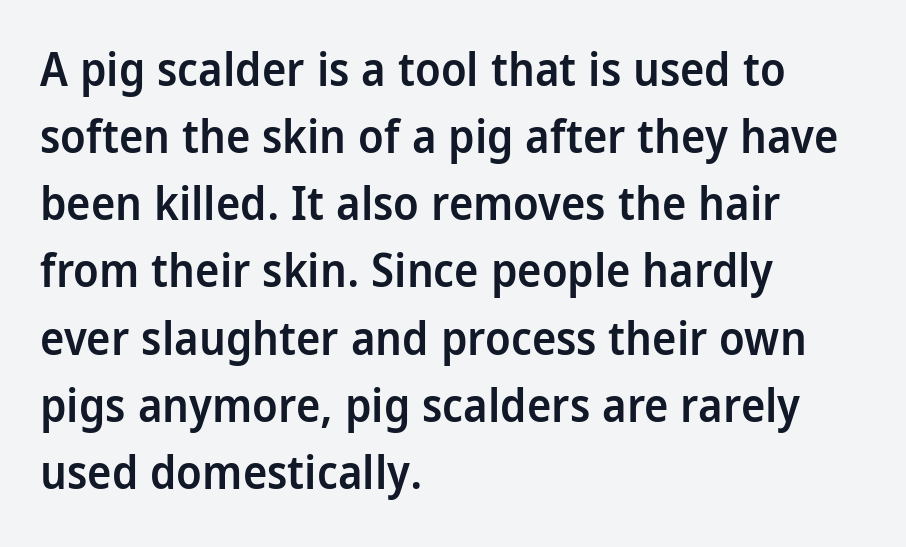
Caption: standard tracking, unaltered. Regular leading. You could not count columns in this text — the font is proportionally spaced. The face used here is a sans, in the tradition of grotesques and geometrics. Each row of text sits above clean, open space.
